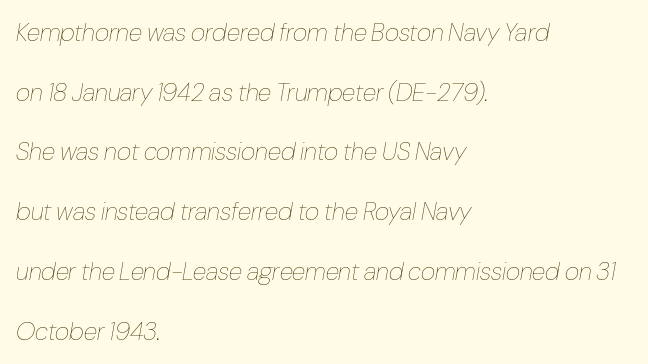
{"italic": "yes", "lean": "right", "slant_degrees": 10, "bold": "no", "underline": "no", "align": "left", "line_spacing": "loose", "line_spacing_ratio": 2.39, "letter_spacing": "normal", "letter_spacing_em": 0.0, "glyph_px": 25}
